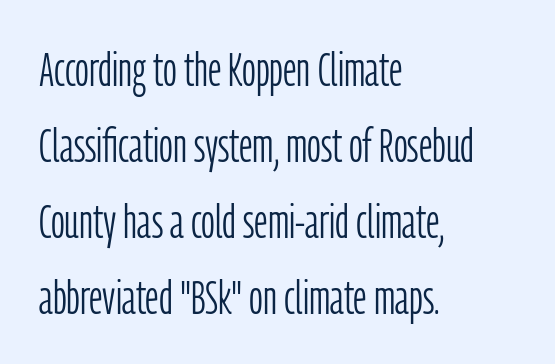
{"serif": "no", "italic": "no", "bold": "no", "weight": "light", "width": "condensed", "stroke_contrast": "low", "x_height": "medium", "monospaced": "no", "underline": "no", "align": "left", "line_spacing": "normal", "line_spacing_ratio": 1.58, "letter_spacing": "normal", "letter_spacing_em": 0.0, "glyph_px": 48}
